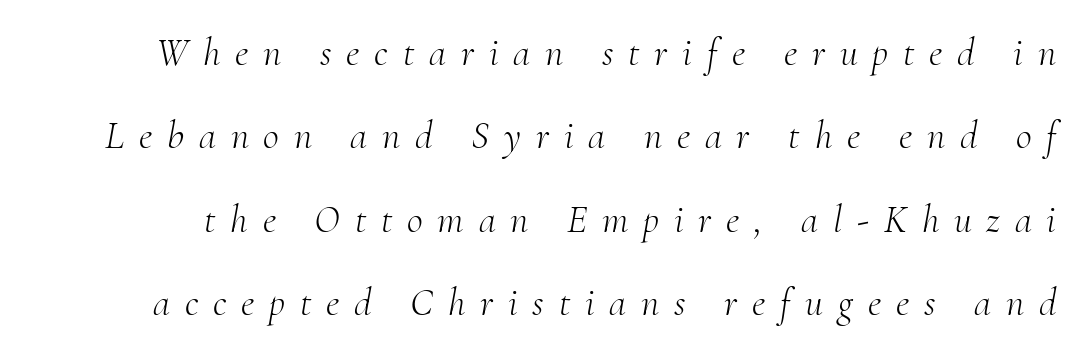
{"serif": "yes", "italic": "yes", "lean": "right", "slant_degrees": 10, "bold": "no", "weight": "light", "width": "normal", "stroke_contrast": "medium", "x_height": "small", "monospaced": "no", "underline": "no", "line_spacing": "loose", "line_spacing_ratio": 2.14, "letter_spacing": "wide", "letter_spacing_em": 0.38, "glyph_px": 39}
